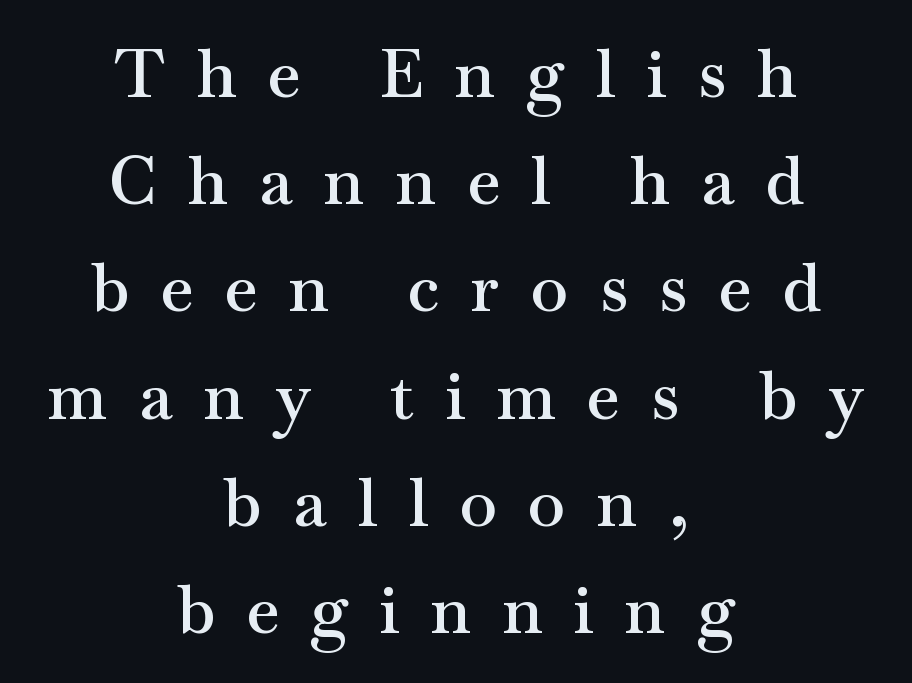
The image shows 67 px semibold, wide serif type, upright; set centered, normal line spacing (1.6x), unusually wide letter spacing (+0.47 em), not underlined; medium stroke contrast and a small x-height.
